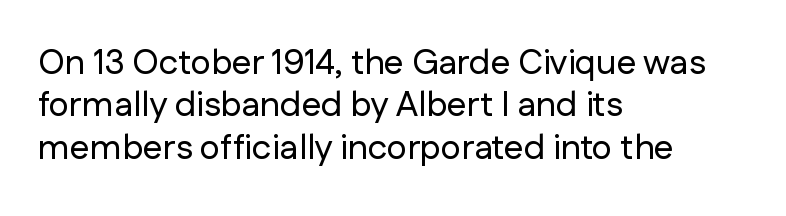
{"serif": "no", "italic": "no", "width": "normal", "stroke_contrast": "low", "x_height": "medium", "monospaced": "no", "underline": "no", "align": "left", "line_spacing_ratio": 1.21, "letter_spacing": "normal", "letter_spacing_em": 0.0, "glyph_px": 35}
